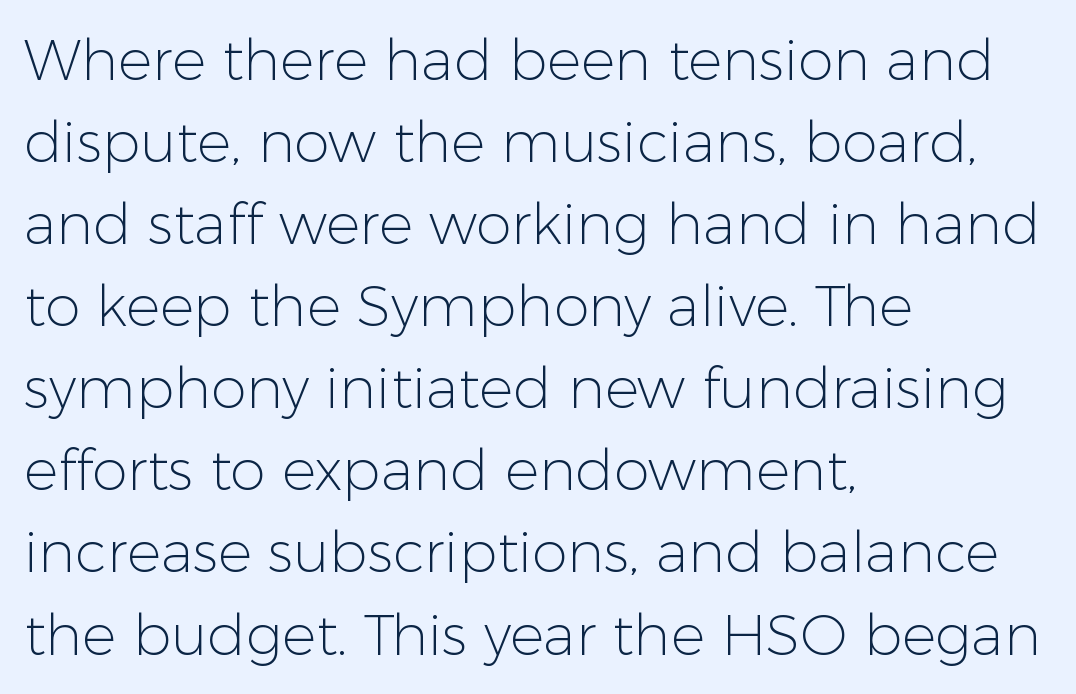
Q: Is the text bold? A: No.
Q: Is the text italic (slanted)? A: No, it is upright.
Q: Is the typeface a serif or a sans-serif typeface? A: Sans-serif.
Q: Is the text underlined? A: No.
Q: How is the paragraph aligned? A: Left-aligned.
Q: Is the spacing between letters normal or unusually wide? A: Normal.
Q: Is the spacing between lines tight, normal or loose? A: Normal.
Q: Width (condensed, normal, or wide)? A: Normal.
Q: Stroke contrast? A: Low.
Q: x-height? A: Medium.
Q: Monospaced? A: No.
